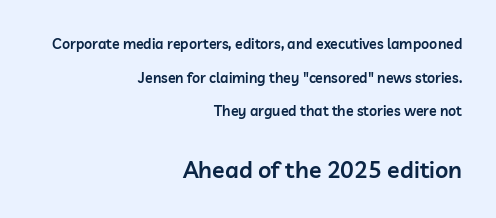
{"italic": "no", "bold": "semi", "underline": "no", "align": "right", "line_spacing": "loose", "line_spacing_ratio": 2.41, "letter_spacing": "normal", "letter_spacing_em": 0.0, "larger_block": "second", "size_ratio": 1.64, "glyph_px": 23}
